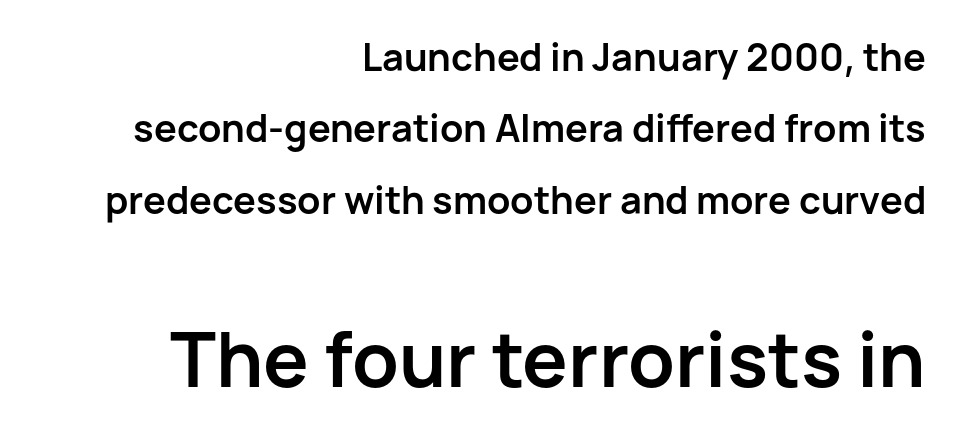
Q: Is the text bold? A: Yes.
Q: Is the text italic (slanted)? A: No, it is upright.
Q: Is the typeface a serif or a sans-serif typeface? A: Sans-serif.
Q: Is the text underlined? A: No.
Q: How is the paragraph aligned? A: Right-aligned.
Q: Is the spacing between letters normal or unusually wide? A: Normal.
Q: Which block of text is set in a larger size, the first (top) or the second (bottom)? A: The second (bottom) one.
Q: Width (condensed, normal, or wide)? A: Normal.
Q: Stroke contrast? A: Low.
Q: x-height? A: Medium.
Q: Monospaced? A: No.
